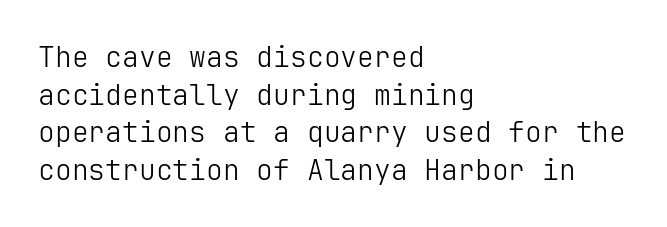
Q: Is the text bold? A: No.
Q: Is the text italic (slanted)? A: No, it is upright.
Q: Is the typeface a serif or a sans-serif typeface? A: Sans-serif.
Q: Is the text underlined? A: No.
Q: How is the paragraph aligned? A: Left-aligned.
Q: Is the spacing between letters normal or unusually wide? A: Normal.
Q: Is the spacing between lines tight, normal or loose? A: Normal.
Q: Width (condensed, normal, or wide)? A: Normal.
Q: Stroke contrast? A: Low.
Q: x-height? A: Medium.
